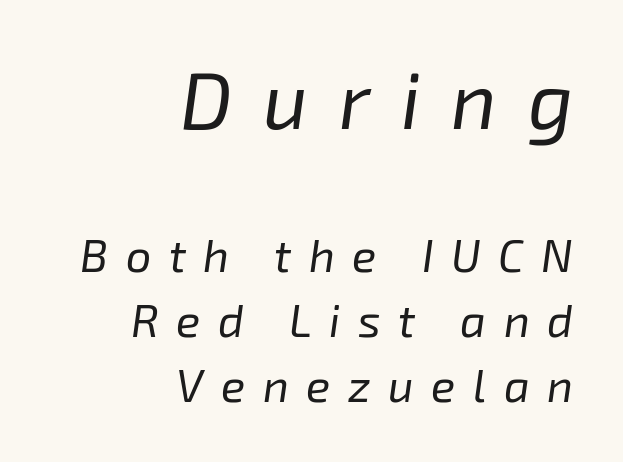
Proportional: the letters do not fall into vertical columns. Alignment: flush right. The characters are drawn with everyday or finer stroke widths. Lines of text with bare space underneath. Rows of type keep a routine distance in the vertical direction. Observe the lean: these are italic letterforms.
